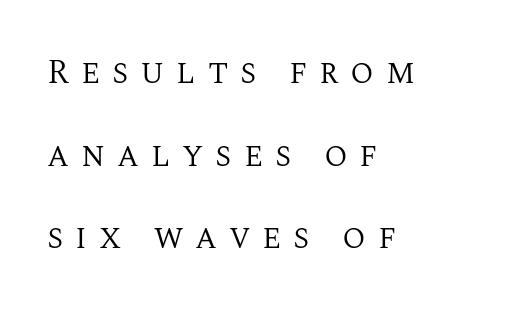
{"serif": "yes", "italic": "no", "bold": "no", "weight": "regular", "width": "normal", "stroke_contrast": "medium", "x_height": "large", "monospaced": "no", "underline": "no", "align": "left", "line_spacing": "loose", "line_spacing_ratio": 2.43, "letter_spacing": "wide", "letter_spacing_em": 0.35, "glyph_px": 34}
